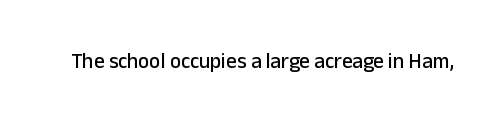
Every character sits straight up, as roman type does. The string is rendered with underlining switched off. Students, note that the glyphs here touch the page at normal intervals.
